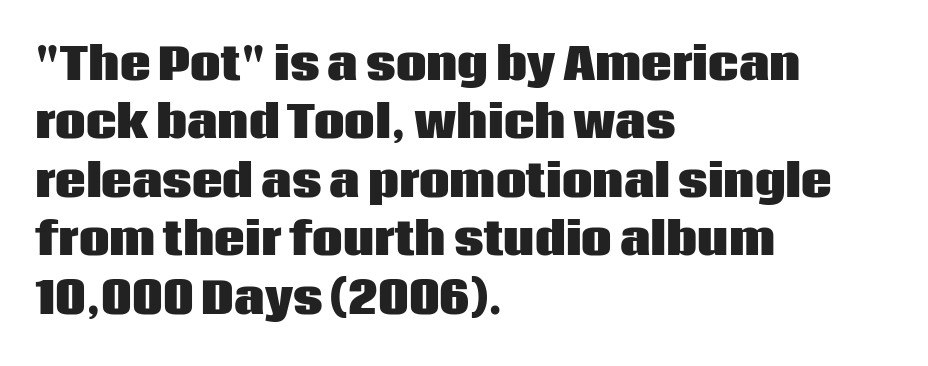
Q: Is the text bold? A: Yes.
Q: Is the text italic (slanted)? A: No, it is upright.
Q: Is the typeface a serif or a sans-serif typeface? A: Sans-serif.
Q: Is the text underlined? A: No.
Q: How is the paragraph aligned? A: Left-aligned.
Q: Is the spacing between letters normal or unusually wide? A: Normal.
Q: Is the spacing between lines tight, normal or loose? A: Normal.
Q: Width (condensed, normal, or wide)? A: Normal.
Q: Stroke contrast? A: Low.
Q: x-height? A: Large.
Q: Monospaced? A: No.
